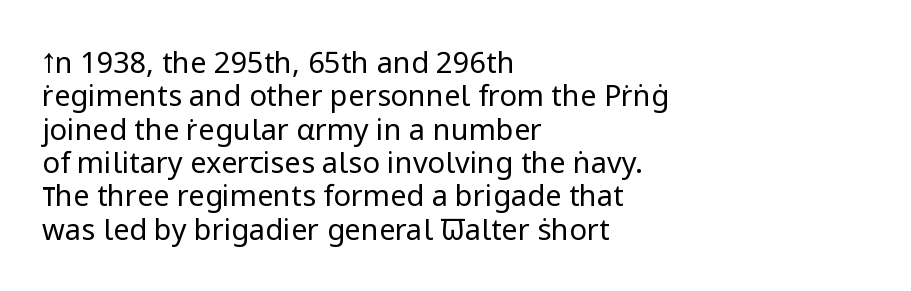
{"serif": "no", "italic": "no", "bold": "no", "weight": "regular", "width": "normal", "stroke_contrast": "low", "x_height": "medium", "monospaced": "no", "underline": "no", "align": "left", "line_spacing": "tight", "line_spacing_ratio": 1.15, "letter_spacing": "normal", "letter_spacing_em": 0.0, "glyph_px": 29}
